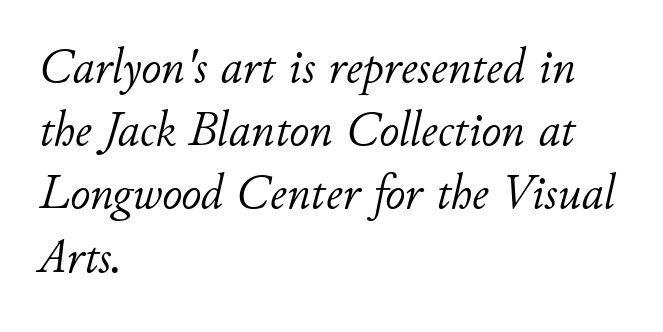
Q: Is the text bold? A: No.
Q: Is the text italic (slanted)? A: Yes, it leans right by about 11 degrees.
Q: Is the text underlined? A: No.
Q: How is the paragraph aligned? A: Left-aligned.
Q: Is the spacing between letters normal or unusually wide? A: Normal.
Q: Is the spacing between lines tight, normal or loose? A: Normal.
Q: Width (condensed, normal, or wide)? A: Normal.
Q: Stroke contrast? A: Low.
Q: x-height? A: Small.
Q: Monospaced? A: No.
